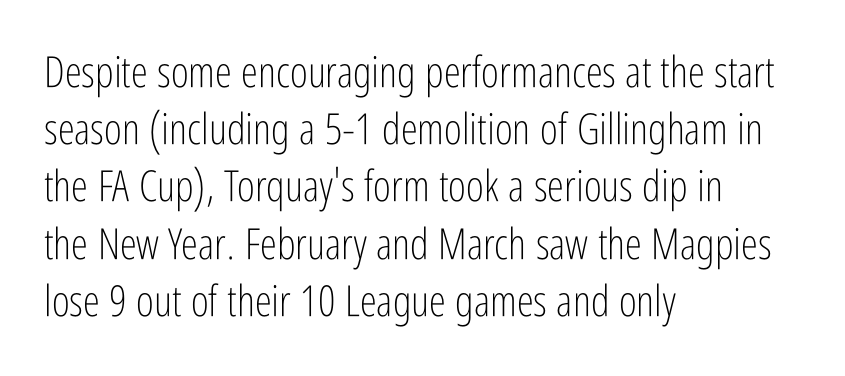
The letterforms sit at book weight or below. Clear beneath every line of the passage. Notice how the stems are strictly vertical — no italics here. Is there much room between lines? A standard amount, neither cramped nor airy. The tracking reads as untouched default to a designer's eye. The designer went with a sans here, leaving each stem footless.
